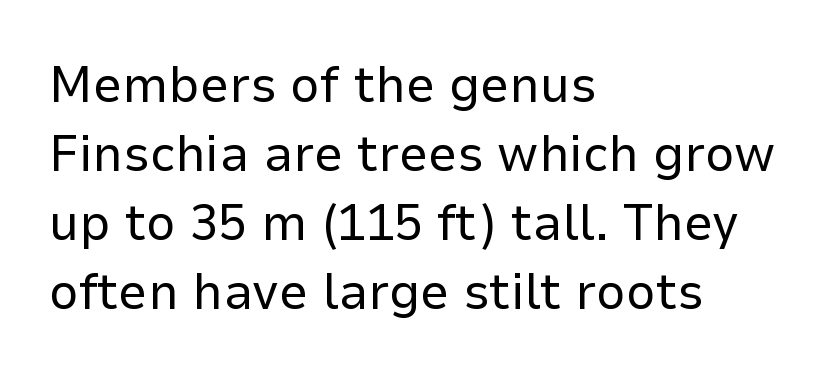
The image shows 52 px regular-weight sans-serif type, upright; set left-aligned, normal line spacing (1.33x), normal letter spacing, not underlined; low stroke contrast and a medium x-height.
